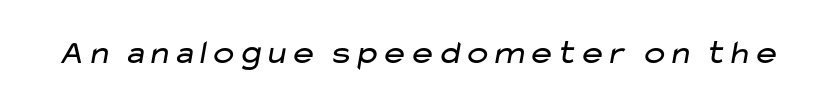
Q: Is the text bold? A: No.
Q: Is the typeface a serif or a sans-serif typeface? A: Sans-serif.
Q: Is the text underlined? A: No.
Q: Is the spacing between letters normal or unusually wide? A: Normal.
Q: Width (condensed, normal, or wide)? A: Wide.
Q: Stroke contrast? A: Low.
Q: x-height? A: Medium.
Q: Monospaced? A: No.
